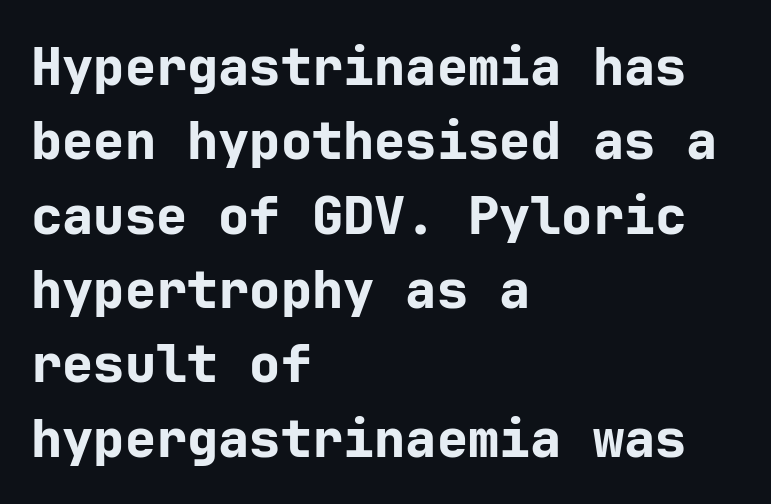
{"serif": "no", "italic": "no", "bold": "yes", "weight": "bold", "width": "normal", "stroke_contrast": "low", "x_height": "medium", "underline": "no", "align": "left", "line_spacing": "normal", "line_spacing_ratio": 1.43, "letter_spacing": "normal", "letter_spacing_em": 0.0, "glyph_px": 52}
